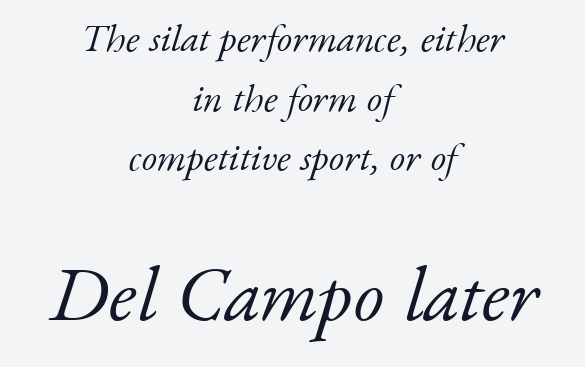
The typography opts for an oblique posture over an upright one. The cut favours lightness, reaching ordinary text weight at its darkest. A typesetter would call this proportional, since set widths differ per character. Inter-character spacing is left at the font's built-in metrics. The space between consecutive lines is moderate.
